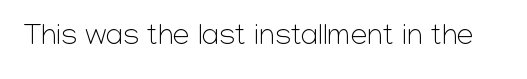
Q: Is the text bold? A: No.
Q: Is the text italic (slanted)? A: No, it is upright.
Q: Is the typeface a serif or a sans-serif typeface? A: Sans-serif.
Q: Is the text underlined? A: No.
Q: Is the spacing between letters normal or unusually wide? A: Normal.
Q: Width (condensed, normal, or wide)? A: Normal.
Q: Stroke contrast? A: Low.
Q: x-height? A: Medium.
Q: Monospaced? A: No.
